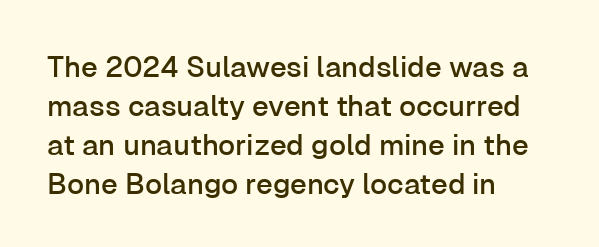
{"serif": "no", "italic": "no", "width": "normal", "stroke_contrast": "low", "x_height": "medium", "monospaced": "no", "underline": "no", "align": "left", "line_spacing": "normal", "line_spacing_ratio": 1.35, "letter_spacing": "normal", "letter_spacing_em": 0.0, "glyph_px": 29}
